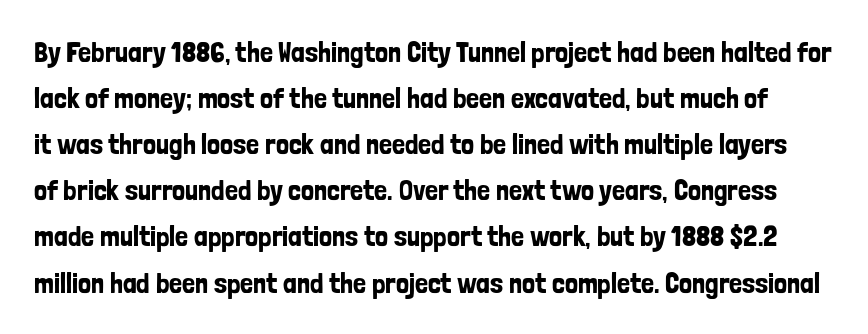
The image shows 29 px condensed sans-serif type, upright; set normal line spacing (1.59x), normal letter spacing, not underlined; low stroke contrast and a medium x-height.
